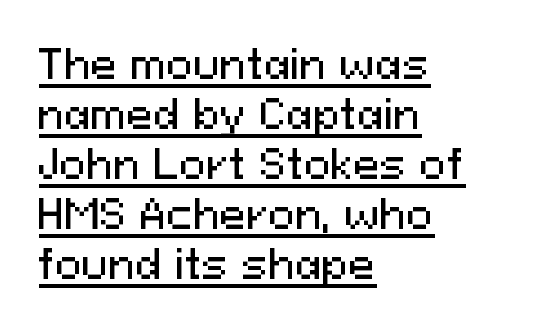
{"serif": "no", "italic": "no", "width": "normal", "stroke_contrast": "medium", "x_height": "medium", "monospaced": "no", "underline": "yes", "align": "left", "line_spacing": "normal", "line_spacing_ratio": 1.25, "letter_spacing": "normal", "letter_spacing_em": 0.0, "glyph_px": 40}
